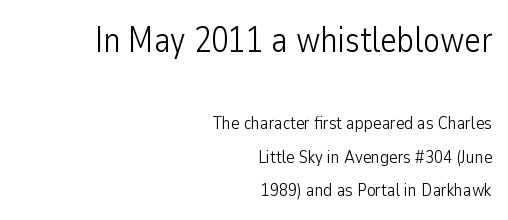
{"serif": "no", "italic": "no", "bold": "no", "weight": "light", "width": "condensed", "stroke_contrast": "low", "x_height": "medium", "monospaced": "no", "underline": "no", "align": "right", "line_spacing_ratio": 1.88, "letter_spacing": "normal", "letter_spacing_em": 0.0, "larger_block": "first", "size_ratio": 1.94, "glyph_px": 35}
